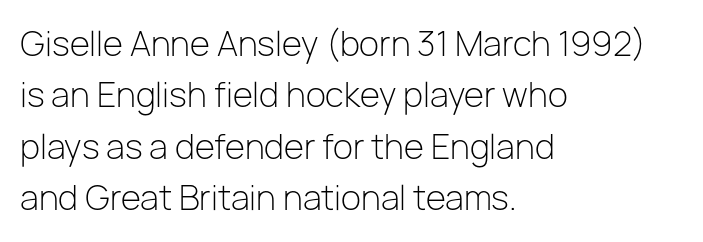
{"serif": "no", "italic": "no", "bold": "no", "weight": "light", "width": "normal", "stroke_contrast": "low", "x_height": "medium", "monospaced": "no", "underline": "no", "align": "left", "line_spacing": "normal", "line_spacing_ratio": 1.56, "letter_spacing": "normal", "letter_spacing_em": 0.0, "glyph_px": 33}
